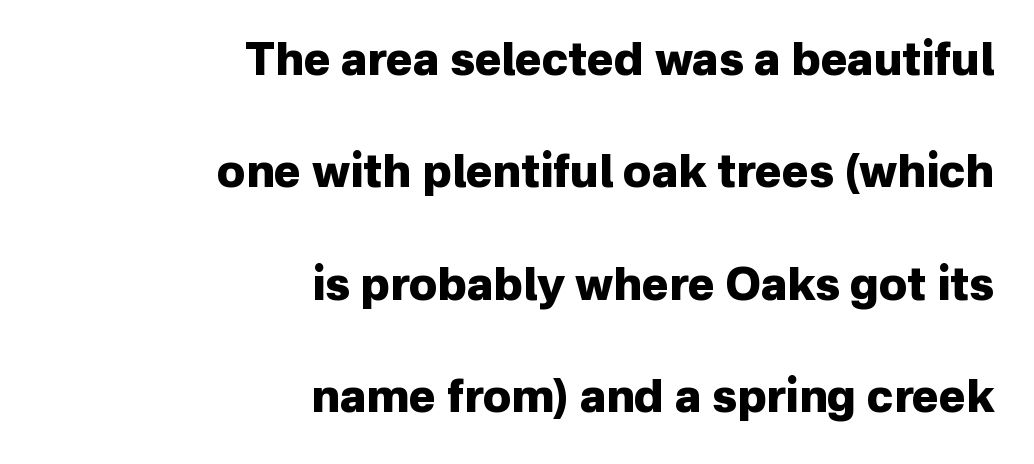
Weight check: bold — yes, fully. Letter spacing: default. The typeface chosen for these lines omits serifs. Notice the wide empty band between every row — that's loose leading.
